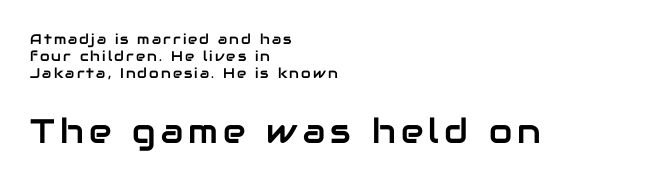
The image shows 34 px sans-serif type, upright; set left-aligned, line spacing 1.23x, not underlined; the second (bottom) block is 2.43x larger; low stroke contrast and a medium x-height.
